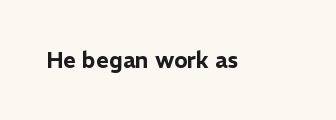
Q: Is the text italic (slanted)? A: No, it is upright.
Q: Is the text underlined? A: No.
Q: Is the spacing between letters normal or unusually wide? A: Normal.
